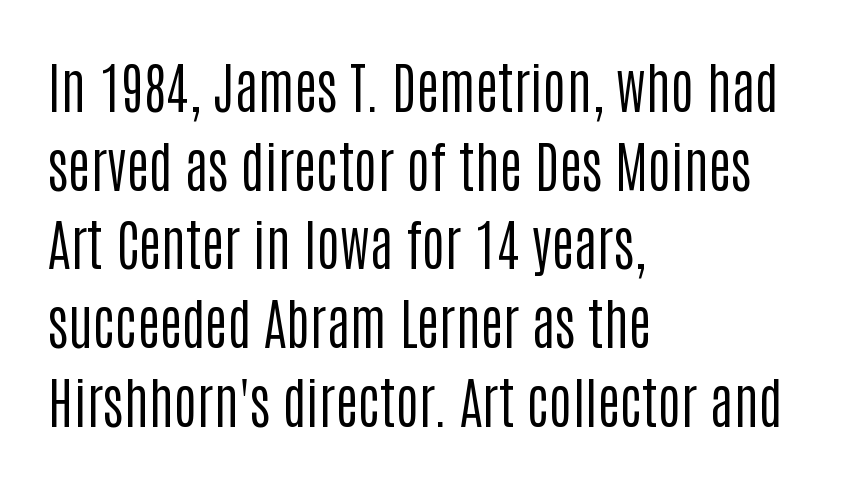
Q: Is the text bold? A: No.
Q: Is the text italic (slanted)? A: No, it is upright.
Q: Is the typeface a serif or a sans-serif typeface? A: Sans-serif.
Q: Is the text underlined? A: No.
Q: How is the paragraph aligned? A: Left-aligned.
Q: Is the spacing between letters normal or unusually wide? A: Normal.
Q: Is the spacing between lines tight, normal or loose? A: Normal.
Q: Width (condensed, normal, or wide)? A: Condensed.
Q: Stroke contrast? A: Low.
Q: x-height? A: Large.
Q: Monospaced? A: No.
